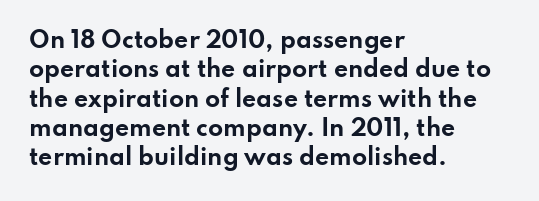
Every character sits straight up, as roman type does. Visually the block forms a straight wall on the left and a jagged coastline on the right. I'd describe the lettering as bold — thick and assertive. Unmarked baselines from the first word to the last.
